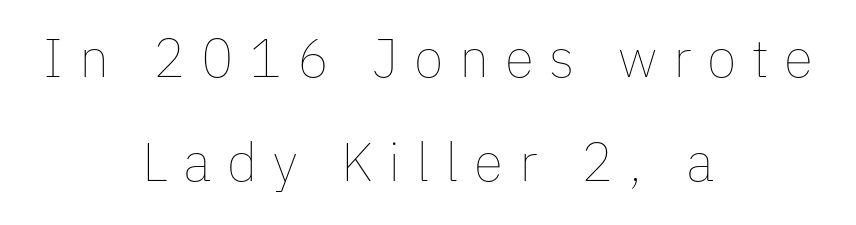
Q: Is the text bold? A: No.
Q: Is the text italic (slanted)? A: No, it is upright.
Q: Is the text underlined? A: No.
Q: How is the paragraph aligned? A: Centered.
Q: Is the spacing between letters normal or unusually wide? A: Unusually wide.
Q: Is the spacing between lines tight, normal or loose? A: Loose.
Q: Width (condensed, normal, or wide)? A: Normal.
Q: Stroke contrast? A: Low.
Q: x-height? A: Medium.
Q: Monospaced? A: No.
